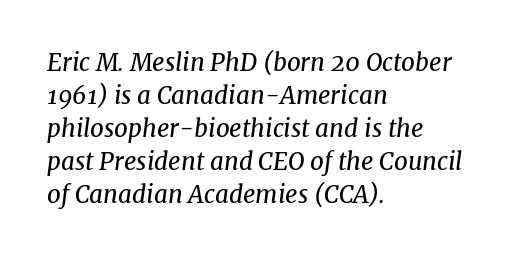
Caption: face not bold, strokes unweighted. The rendering applies a slant to the glyphs. Glance below the letters and you will spot only blank space. A classic flush-left, rag-right setting is used for this passage. Summary of vertical rhythm: regular, with standard interline spacing.
